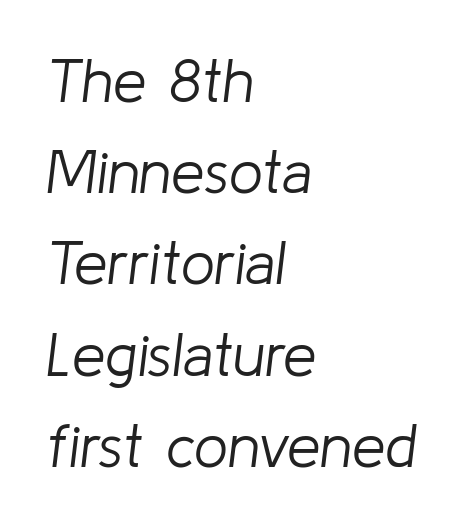
{"italic": "yes", "lean": "right", "slant_degrees": 8, "bold": "no", "weight": "light", "width": "normal", "stroke_contrast": "low", "x_height": "medium", "monospaced": "no", "underline": "no", "align": "left", "line_spacing": "normal", "line_spacing_ratio": 1.52, "letter_spacing": "normal", "letter_spacing_em": 0.0, "glyph_px": 60}
